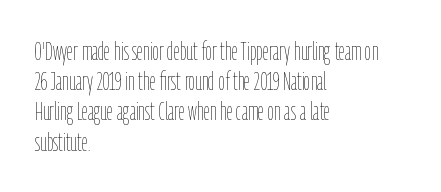
In terms of posture, this sample is upright. The rendering keeps characters at their native spacing. Caption: face not bold, strokes unweighted. The string is rendered with underlining switched off. Horizontal alignment here is leftward, the default for most running prose.
